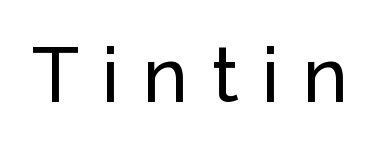
{"serif": "no", "italic": "no", "width": "normal", "stroke_contrast": "low", "x_height": "medium", "monospaced": "no", "underline": "no", "letter_spacing": "wide", "letter_spacing_em": 0.3, "glyph_px": 77}
